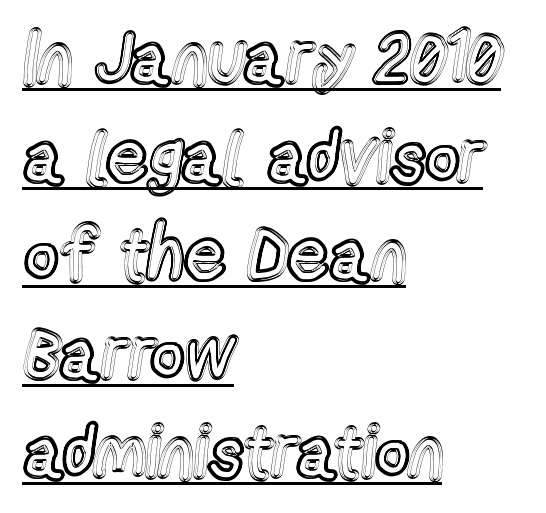
Q: Is the text italic (slanted)? A: Yes.
Q: Is the text underlined? A: Yes.
Q: How is the paragraph aligned? A: Left-aligned.
Q: Is the spacing between letters normal or unusually wide? A: Normal.
Q: Is the spacing between lines tight, normal or loose? A: Normal.
Q: Width (condensed, normal, or wide)? A: Condensed.
Q: x-height? A: Medium.
Q: Monospaced? A: No.
